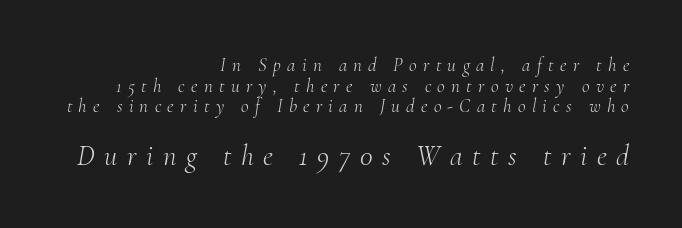
Q: Is the text bold? A: No.
Q: Is the text italic (slanted)? A: Yes, it leans right by about 10 degrees.
Q: Is the typeface a serif or a sans-serif typeface? A: Serif.
Q: Is the text underlined? A: No.
Q: How is the paragraph aligned? A: Right-aligned.
Q: Is the spacing between letters normal or unusually wide? A: Unusually wide.
Q: Is the spacing between lines tight, normal or loose? A: Tight.
Q: Which block of text is set in a larger size, the first (top) or the second (bottom)? A: The second (bottom) one.
Q: Width (condensed, normal, or wide)? A: Normal.
Q: Stroke contrast? A: Medium.
Q: x-height? A: Small.
Q: Monospaced? A: No.
